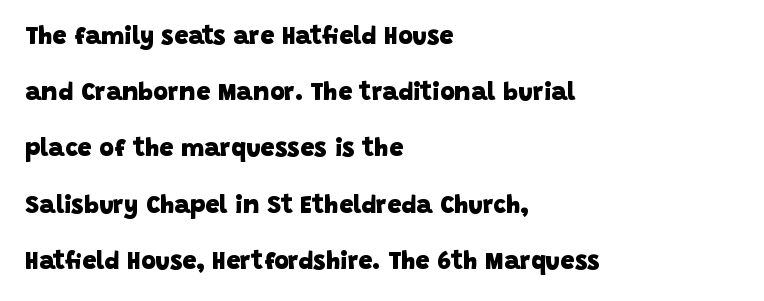
The image shows 25 px bold type; set left-aligned, loose line spacing (2.25x), normal letter spacing, not underlined.
